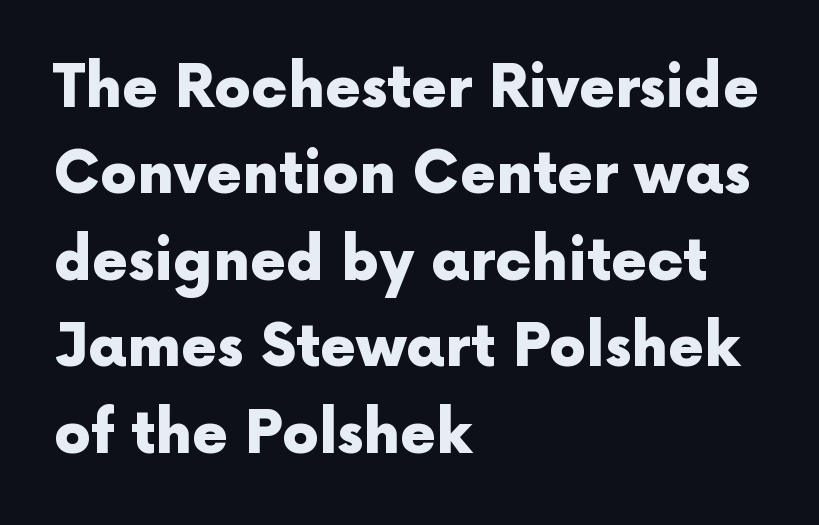
The image shows 58 px heavy sans-serif type, upright; set left-aligned, normal line spacing (1.49x), normal letter spacing, not underlined; a medium x-height.
